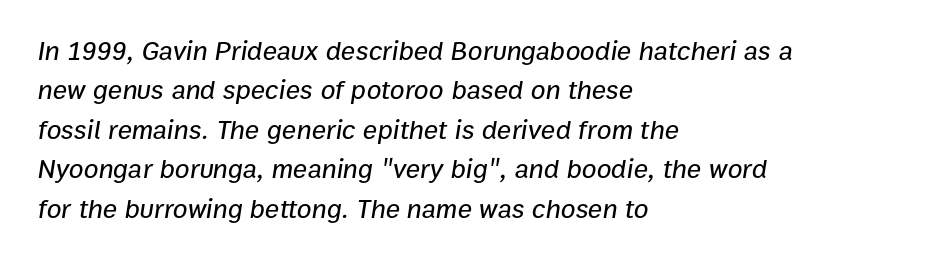
Quick note: underline off. Caption: multi-line text, flush left, ragged right. The gaps between neighbouring characters are ordinary and unremarkable. Whoever set this chose a conventional vertical rhythm. Notice how the stems are inclined rather than vertical — that's the hallmark of italics.
